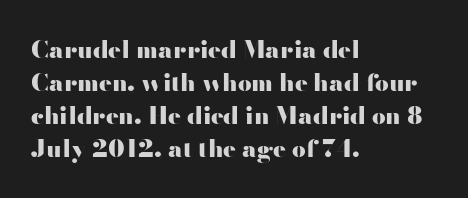
The tracking reads as untouched default to a designer's eye. Check the space under the baseline: it is left empty. The letters stand straight up with perfectly vertical stems. Each line starts at the same left margin while the right side varies. Weight check: bold — yes, fully. These lines sit exactly where default settings would place them.
